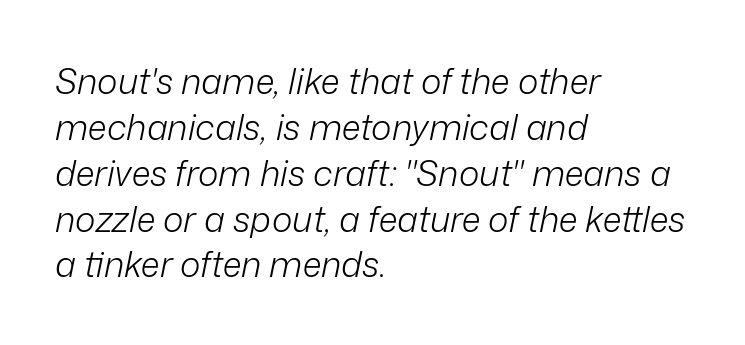
Q: Is the text bold? A: No.
Q: Is the text italic (slanted)? A: Yes, it leans right by about 12 degrees.
Q: Is the text underlined? A: No.
Q: How is the paragraph aligned? A: Left-aligned.
Q: Is the spacing between letters normal or unusually wide? A: Normal.
Q: Is the spacing between lines tight, normal or loose? A: Normal.
Q: Width (condensed, normal, or wide)? A: Normal.
Q: Stroke contrast? A: Low.
Q: x-height? A: Medium.
Q: Monospaced? A: No.
